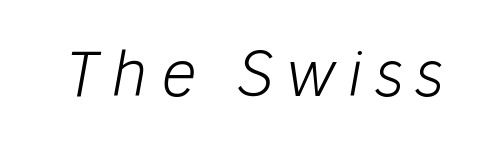
The image shows 62 px light type, italic (leaning right); set unusually wide letter spacing (+0.21 em), not underlined; low stroke contrast and a medium x-height.
